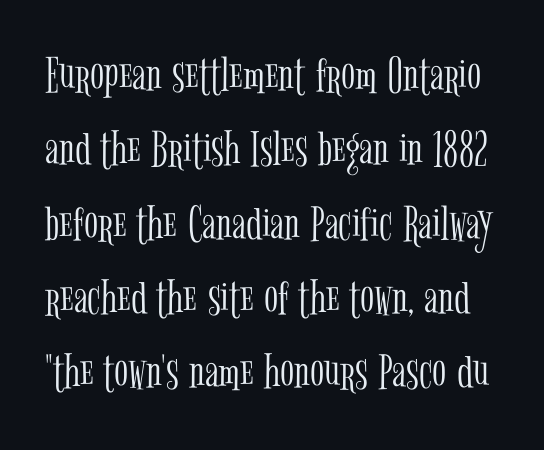
Q: Is the text bold? A: No.
Q: Is the text italic (slanted)? A: No, it is upright.
Q: Is the typeface a serif or a sans-serif typeface? A: Serif.
Q: Is the text underlined? A: No.
Q: Is the spacing between letters normal or unusually wide? A: Normal.
Q: Is the spacing between lines tight, normal or loose? A: Normal.
Q: Width (condensed, normal, or wide)? A: Condensed.
Q: Stroke contrast? A: Low.
Q: x-height? A: Medium.
Q: Monospaced? A: No.
